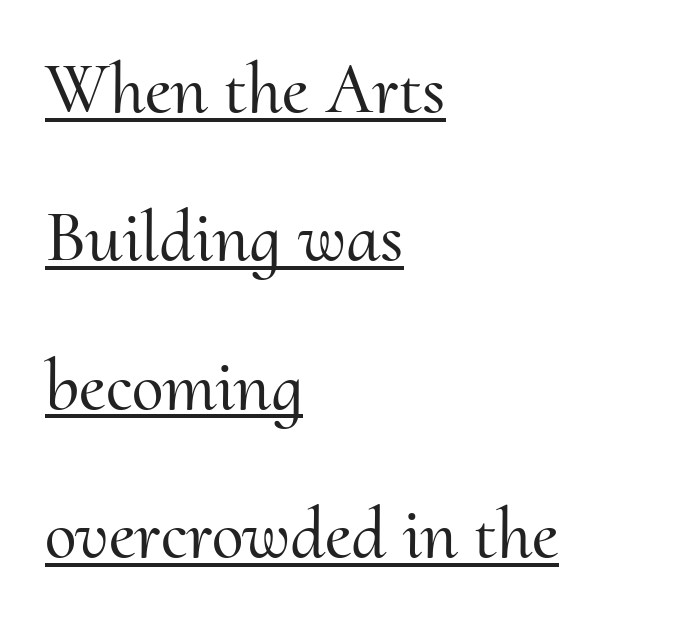
In designer terms, the underline attribute is active on this setting. Varying glyph widths throughout — classic text-font behaviour. You could call the tracking neutral — neither tight nor loose. Italic? Not at all — the glyphs are vertical. These lines are composed in type with serifs. Leftover space on each line is placed entirely after the last word.
